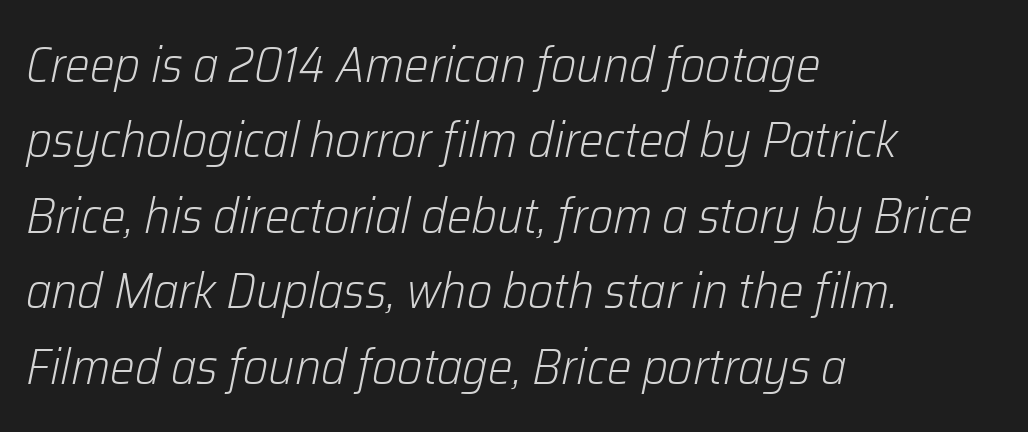
Q: Is the text bold? A: No.
Q: Is the text italic (slanted)? A: Yes, it leans right by about 12 degrees.
Q: Is the text underlined? A: No.
Q: How is the paragraph aligned? A: Left-aligned.
Q: Is the spacing between letters normal or unusually wide? A: Normal.
Q: Is the spacing between lines tight, normal or loose? A: Normal.
Q: Width (condensed, normal, or wide)? A: Normal.
Q: Stroke contrast? A: Low.
Q: x-height? A: Medium.
Q: Monospaced? A: No.
